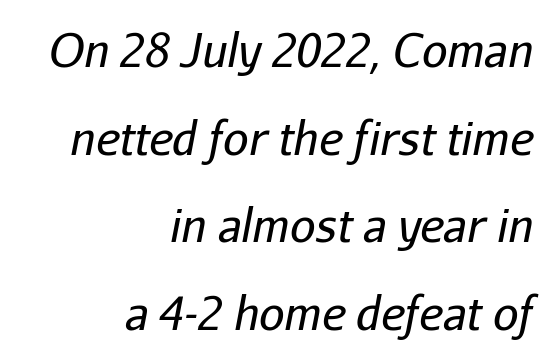
Q: Is the text bold? A: No.
Q: Is the text italic (slanted)? A: Yes, it leans right by about 11 degrees.
Q: Is the text underlined? A: No.
Q: How is the paragraph aligned? A: Right-aligned.
Q: Is the spacing between letters normal or unusually wide? A: Normal.
Q: Is the spacing between lines tight, normal or loose? A: Loose.
Q: Width (condensed, normal, or wide)? A: Normal.
Q: Stroke contrast? A: Low.
Q: x-height? A: Medium.
Q: Monospaced? A: No.
